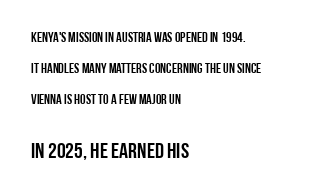
The compositor pushed each line to the left boundary. How would I describe the line gaps? Wide and relaxed. Of the two passages, the one underneath uses the larger point size. No word sits above an underline.
